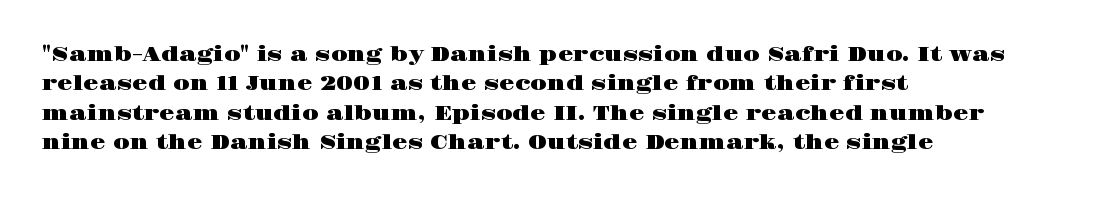
Q: Is the text italic (slanted)? A: No, it is upright.
Q: Is the text underlined? A: No.
Q: How is the paragraph aligned? A: Left-aligned.
Q: Is the spacing between letters normal or unusually wide? A: Normal.
Q: Is the spacing between lines tight, normal or loose? A: Normal.
